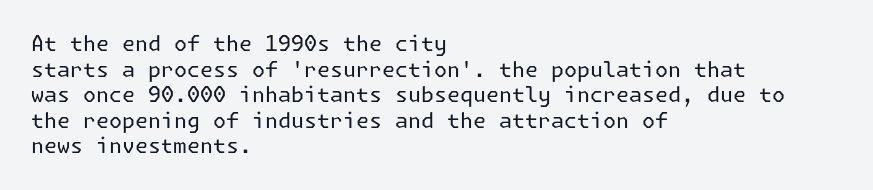
The image shows 21 px text type, upright; set left-aligned, line spacing 1.22x, normal letter spacing, not underlined.
